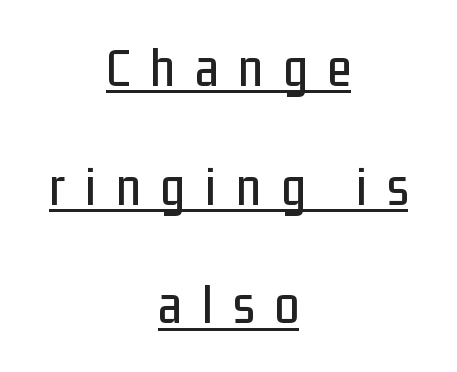
Q: Is the text italic (slanted)? A: No, it is upright.
Q: Is the typeface a serif or a sans-serif typeface? A: Sans-serif.
Q: Is the text underlined? A: Yes.
Q: How is the paragraph aligned? A: Centered.
Q: Is the spacing between letters normal or unusually wide? A: Unusually wide.
Q: Is the spacing between lines tight, normal or loose? A: Loose.
Q: Width (condensed, normal, or wide)? A: Condensed.
Q: Stroke contrast? A: Low.
Q: x-height? A: Medium.
Q: Monospaced? A: No.
